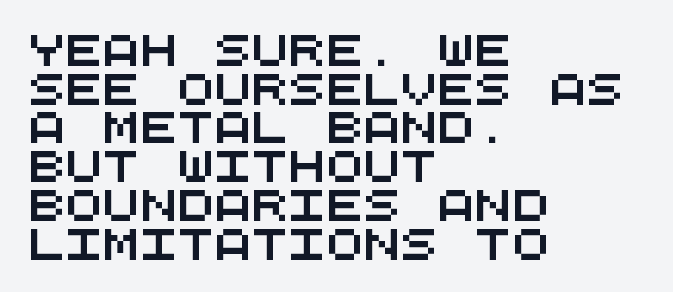
The space directly below the letters is spotless. Students, note that the glyphs here touch the page at normal intervals. Leftover space on each line is placed entirely after the last word. Horizontal bands of white between lines are of average thickness.
